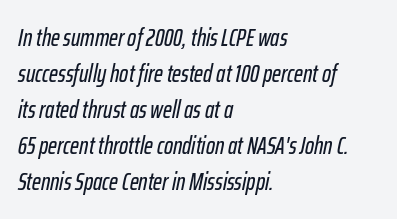
The image shows 24 px text type, italic (leaning right); set left-aligned, normal line spacing (1.5x), normal letter spacing, not underlined.
